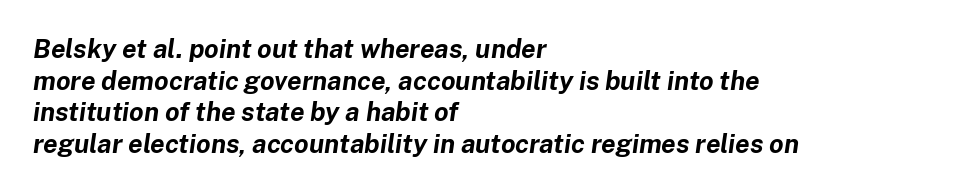
Compared with a centered layout, this one pins lines to the left instead. Tracking value appears to be zero — textbook default spacing. You can tell it's italic because the verticals aren't actually vertical. The string is rendered with underlining switched off.
